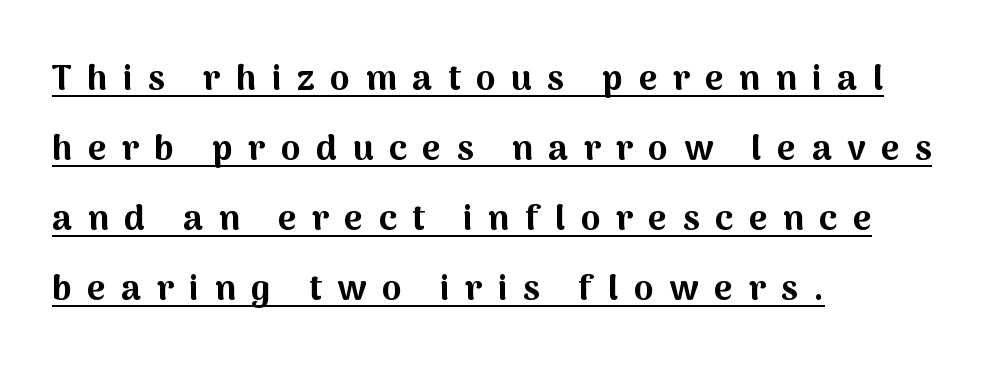
Q: Is the text bold? A: Yes.
Q: Is the text italic (slanted)? A: No, it is upright.
Q: Is the typeface a serif or a sans-serif typeface? A: Sans-serif.
Q: Is the text underlined? A: Yes.
Q: How is the paragraph aligned? A: Left-aligned.
Q: Is the spacing between letters normal or unusually wide? A: Unusually wide.
Q: Is the spacing between lines tight, normal or loose? A: Loose.
Q: Width (condensed, normal, or wide)? A: Normal.
Q: Stroke contrast? A: Medium.
Q: x-height? A: Medium.
Q: Monospaced? A: No.
